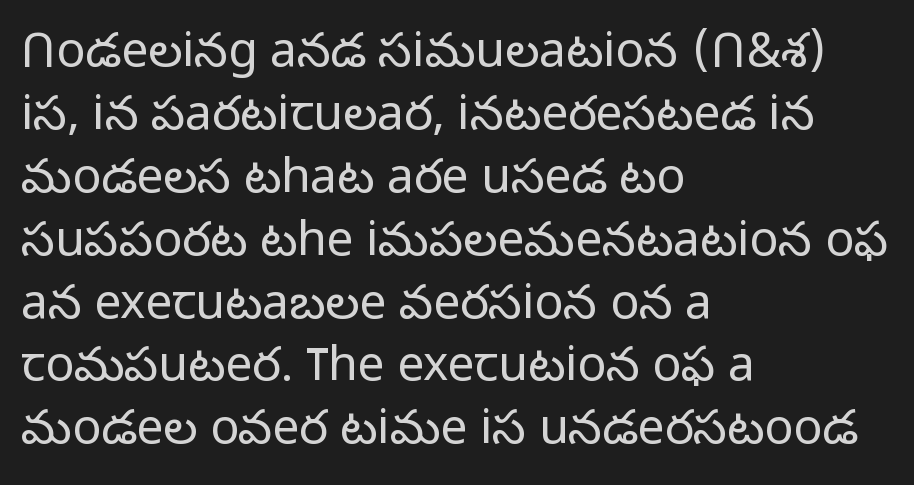
The image shows 48 px light sans-serif type, upright; set left-aligned, normal line spacing (1.31x), normal letter spacing, not underlined; low stroke contrast and a medium x-height.
